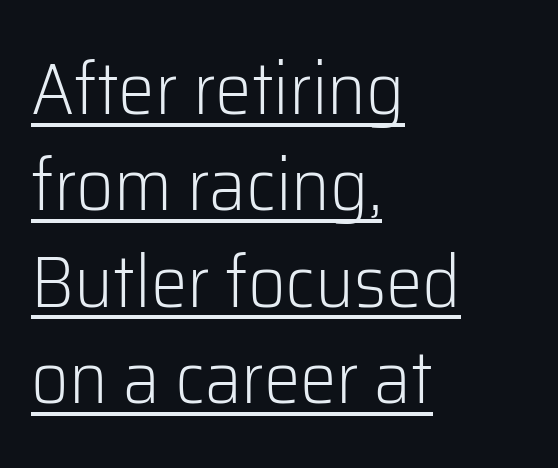
The image shows 73 px light sans-serif type, upright; set left-aligned, normal line spacing (1.32x), normal letter spacing, underlined; low stroke contrast and a medium x-height.
